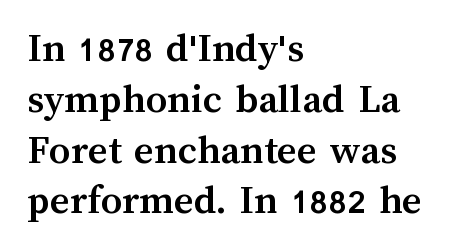
{"italic": "no", "bold": "yes", "weight": "semibold", "width": "normal", "stroke_contrast": "medium", "x_height": "medium", "monospaced": "no", "underline": "no", "align": "left", "line_spacing_ratio": 1.21, "letter_spacing": "normal", "letter_spacing_em": 0.0, "glyph_px": 42}
